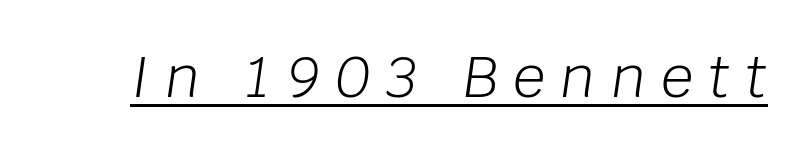
Underlined type. The face used here is proportionally spaced, like ordinary book or web type. Ink coverage per letter is moderate at most. The lettering tilts uniformly, giving the passage an italic look.
